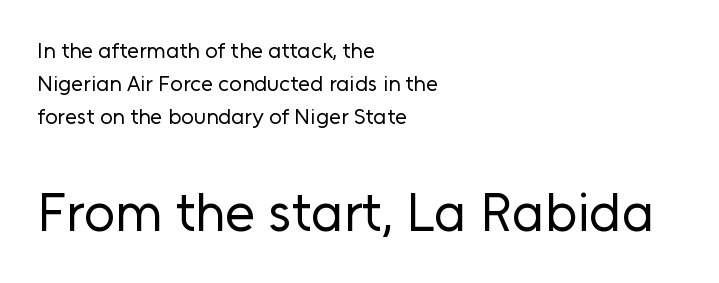
{"serif": "no", "italic": "no", "bold": "no", "weight": "regular", "width": "normal", "stroke_contrast": "low", "x_height": "medium", "monospaced": "no", "underline": "no", "align": "left", "line_spacing": "normal", "line_spacing_ratio": 1.5, "letter_spacing": "normal", "letter_spacing_em": 0.0, "larger_block": "second", "size_ratio": 2.45, "glyph_px": 54}
